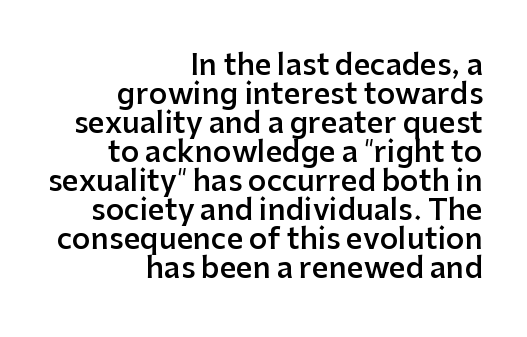
The image shows 29 px semibold sans-serif type, upright; set right-aligned, tight line spacing (1.0x), normal letter spacing, not underlined; low stroke contrast and a medium x-height.
